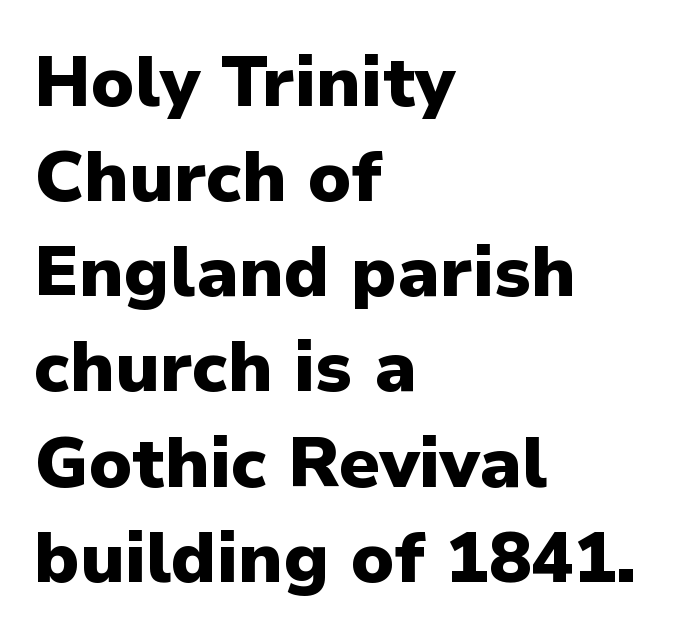
{"serif": "no", "italic": "no", "bold": "yes", "weight": "heavy", "width": "normal", "stroke_contrast": "low", "x_height": "medium", "monospaced": "no", "underline": "no", "align": "left", "line_spacing": "normal", "line_spacing_ratio": 1.34, "letter_spacing": "normal", "letter_spacing_em": 0.0, "glyph_px": 71}
